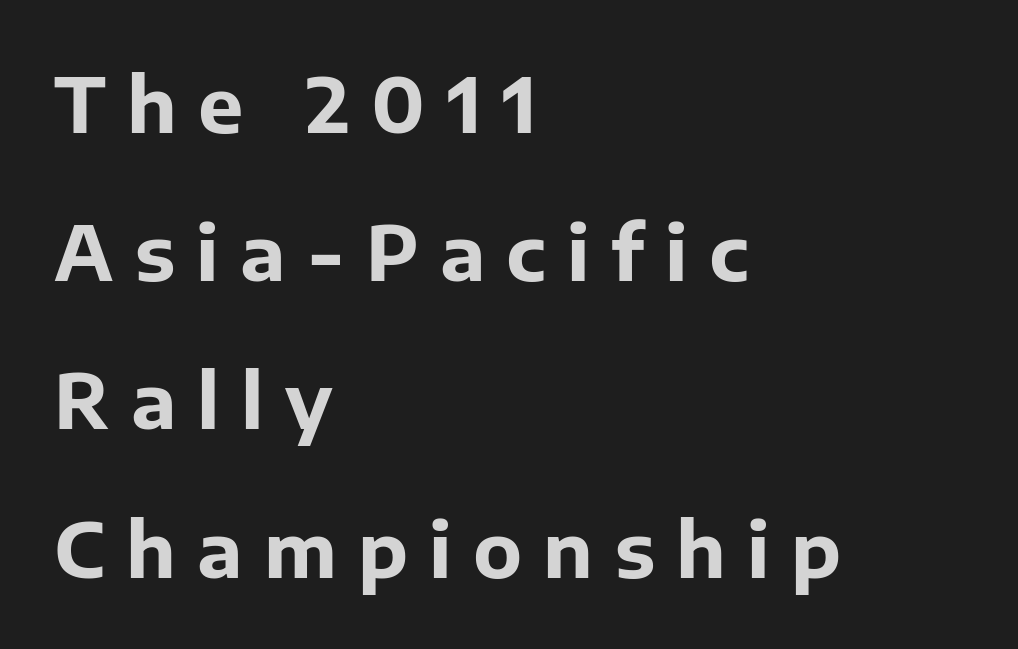
{"serif": "no", "italic": "no", "bold": "yes", "weight": "bold", "width": "normal", "stroke_contrast": "low", "x_height": "medium", "monospaced": "no", "underline": "no", "align": "left", "line_spacing": "loose", "line_spacing_ratio": 1.95, "letter_spacing": "wide", "letter_spacing_em": 0.28, "glyph_px": 76}
